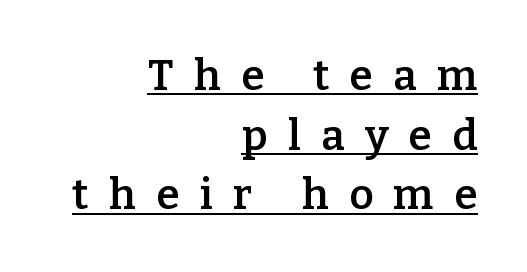
The image shows 42 px semibold serif type, upright; set right-aligned, normal line spacing (1.42x), unusually wide letter spacing (+0.49 em), underlined; low stroke contrast and a medium x-height.
